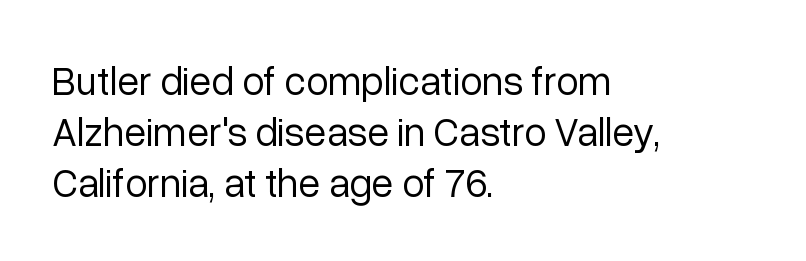
{"serif": "no", "italic": "no", "bold": "no", "weight": "regular", "width": "normal", "stroke_contrast": "low", "x_height": "medium", "monospaced": "no", "underline": "no", "align": "left", "line_spacing": "normal", "line_spacing_ratio": 1.27, "letter_spacing": "normal", "letter_spacing_em": 0.0, "glyph_px": 40}
